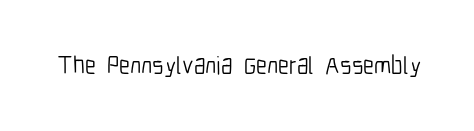
Q: Is the text bold? A: No.
Q: Is the text italic (slanted)? A: No, it is upright.
Q: Is the text underlined? A: No.
Q: Is the spacing between letters normal or unusually wide? A: Normal.
